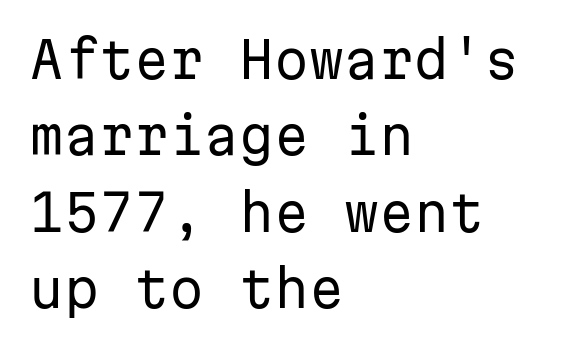
Is the letter spacing exaggerated? No — it looks like the ordinary default. A roman cut, with each character standing at attention. This is not heavy type; no bold has been used. I'd call this a sans setting — the letters go barefoot. The specimen omits any rule beneath the text block's lines. The rows are spaced the way most documents space them.
